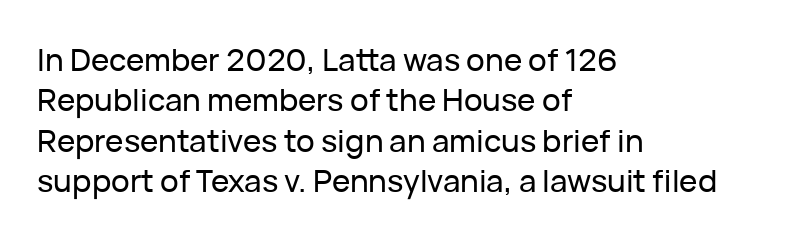
The image shows 31 px sans-serif type, upright; set left-aligned, normal line spacing (1.3x), normal letter spacing, not underlined; low stroke contrast and a medium x-height.
